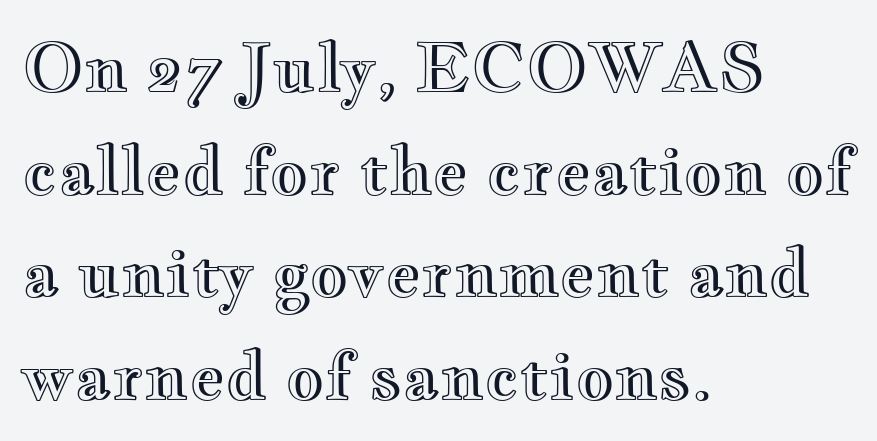
Q: Is the text italic (slanted)? A: No, it is upright.
Q: Is the text underlined? A: No.
Q: How is the paragraph aligned? A: Left-aligned.
Q: Is the spacing between letters normal or unusually wide? A: Normal.
Q: Is the spacing between lines tight, normal or loose? A: Normal.
Q: Width (condensed, normal, or wide)? A: Wide.
Q: x-height? A: Small.
Q: Monospaced? A: No.
